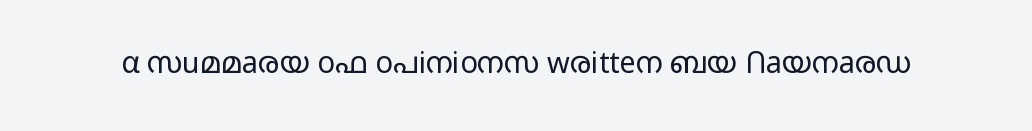
{"serif": "no", "italic": "no", "bold": "no", "weight": "light", "width": "wide", "stroke_contrast": "low", "x_height": "medium", "monospaced": "no", "underline": "no", "letter_spacing": "normal", "letter_spacing_em": 0.0, "glyph_px": 29}
